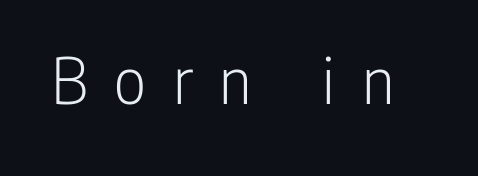
Nothing sits at the stroke ends, so this counts as sans-serif. The string is rendered with underlining switched off. A typesetter would call this proportional, since set widths differ per character. Each word looks stretched out because of the extra space between its letters. The letters stand straight up with perfectly vertical stems.
